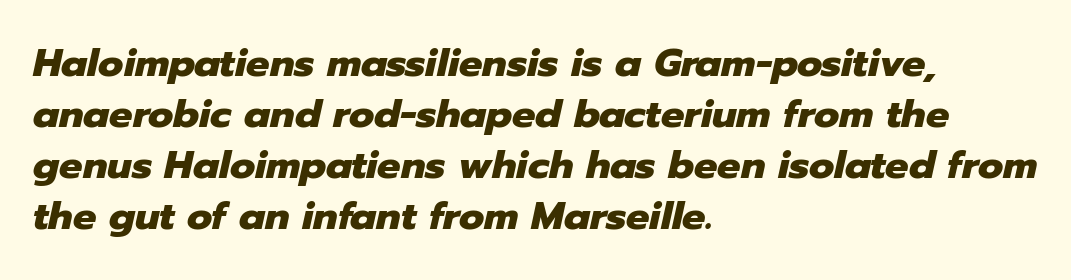
{"italic": "yes", "lean": "right", "slant_degrees": 12, "bold": "yes", "weight": "heavy", "width": "normal", "stroke_contrast": "low", "x_height": "medium", "monospaced": "no", "underline": "no", "align": "left", "line_spacing": "normal", "line_spacing_ratio": 1.31, "letter_spacing": "normal", "letter_spacing_em": 0.0, "glyph_px": 39}
